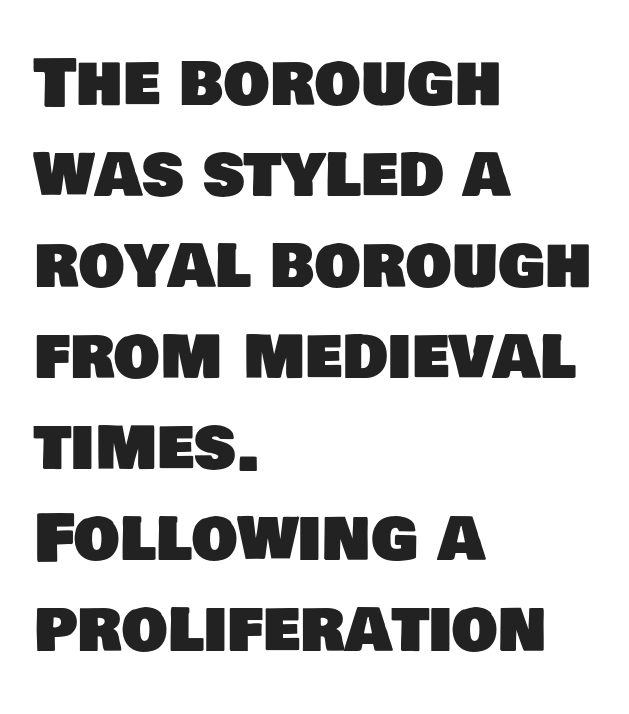
The image shows 65 px sans-serif type; set left-aligned, normal line spacing (1.4x), normal letter spacing, not underlined; low stroke contrast and a large x-height.
